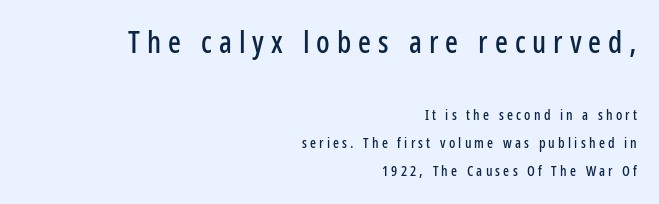
Q: Is the text italic (slanted)? A: No, it is upright.
Q: Is the typeface a serif or a sans-serif typeface? A: Sans-serif.
Q: Is the text underlined? A: No.
Q: How is the paragraph aligned? A: Right-aligned.
Q: Is the spacing between letters normal or unusually wide? A: Unusually wide.
Q: Is the spacing between lines tight, normal or loose? A: Loose.
Q: Which block of text is set in a larger size, the first (top) or the second (bottom)? A: The first (top) one.
Q: Width (condensed, normal, or wide)? A: Condensed.
Q: Stroke contrast? A: Low.
Q: x-height? A: Medium.
Q: Monospaced? A: No.
